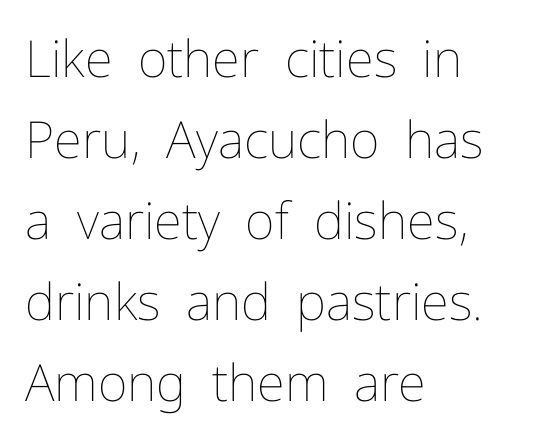
Q: Is the text bold? A: No.
Q: Is the text italic (slanted)? A: No, it is upright.
Q: Is the text underlined? A: No.
Q: How is the paragraph aligned? A: Left-aligned.
Q: Is the spacing between letters normal or unusually wide? A: Normal.
Q: Is the spacing between lines tight, normal or loose? A: Normal.
Q: Width (condensed, normal, or wide)? A: Normal.
Q: Stroke contrast? A: Low.
Q: x-height? A: Medium.
Q: Monospaced? A: No.
